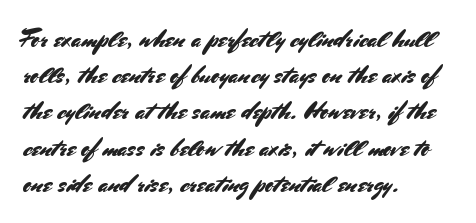
This sample keeps an unexceptional amount of space between lines. Characters follow at the spacing the type designer built in. Leftover space on each line is placed entirely after the last word. Nobody drew a line under any word here.
